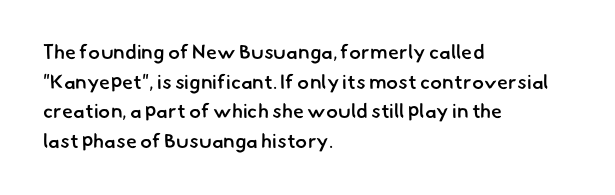
The compositor pushed each line to the left boundary. What stands out about the letter spacing? Nothing — it is the standard amount. I'd describe the lettering as semibold — firm but not a full bold. Just letters on the line, the space beneath them empty. Students, observe: this is what conventionally led text looks like.
